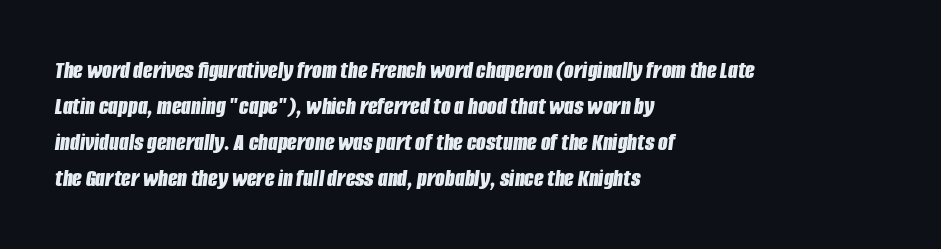
The compositor pushed each line to the left boundary. The passage shown is emphatically bold. The line texture is even and compact thanks to regular tracking. The vertical gap from one line to the next is medium. Slant detected: the letters are inclined.
